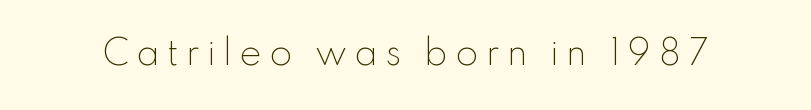
Q: Is the text bold? A: No.
Q: Is the text italic (slanted)? A: No, it is upright.
Q: Is the typeface a serif or a sans-serif typeface? A: Sans-serif.
Q: Is the text underlined? A: No.
Q: Is the spacing between letters normal or unusually wide? A: Unusually wide.
Q: Width (condensed, normal, or wide)? A: Normal.
Q: Stroke contrast? A: Low.
Q: x-height? A: Small.
Q: Monospaced? A: No.
